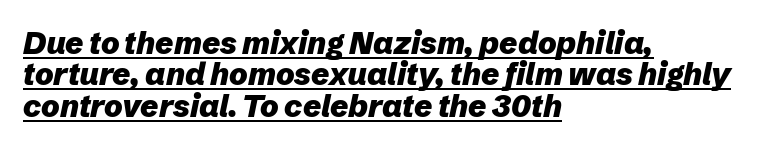
{"italic": "yes", "lean": "right", "slant_degrees": 12, "bold": "yes", "weight": "heavy", "width": "normal", "stroke_contrast": "low", "x_height": "medium", "monospaced": "no", "underline": "yes", "align": "left", "line_spacing": "tight", "line_spacing_ratio": 1.01, "letter_spacing": "normal", "letter_spacing_em": 0.0, "glyph_px": 31}
